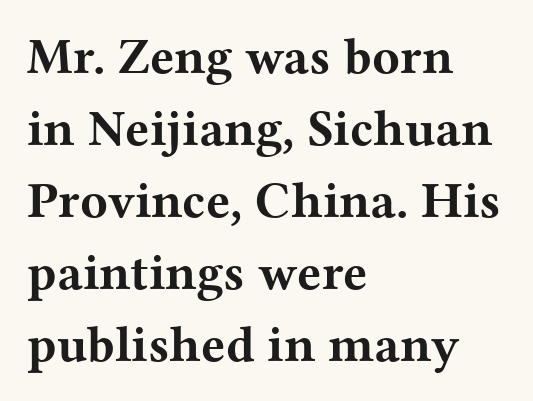
Q: Is the text bold? A: Yes.
Q: Is the text italic (slanted)? A: No, it is upright.
Q: Is the typeface a serif or a sans-serif typeface? A: Serif.
Q: Is the text underlined? A: No.
Q: How is the paragraph aligned? A: Left-aligned.
Q: Is the spacing between letters normal or unusually wide? A: Normal.
Q: Is the spacing between lines tight, normal or loose? A: Normal.
Q: Width (condensed, normal, or wide)? A: Wide.
Q: Stroke contrast? A: Medium.
Q: x-height? A: Medium.
Q: Monospaced? A: No.
